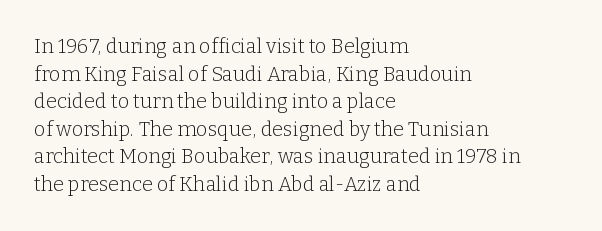
The image shows 20 px text type, upright; set left-aligned, normal line spacing (1.38x), normal letter spacing, not underlined.
